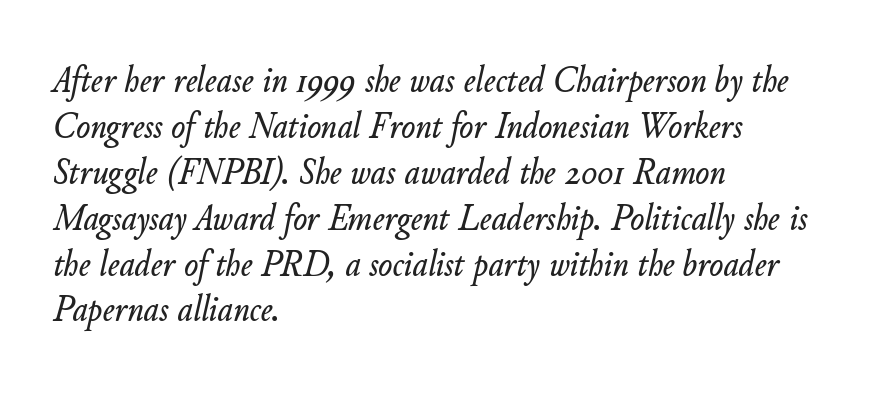
The image shows 37 px text type, italic (leaning right); set left-aligned, line spacing 1.24x, normal letter spacing, not underlined; low stroke contrast and a small x-height.
